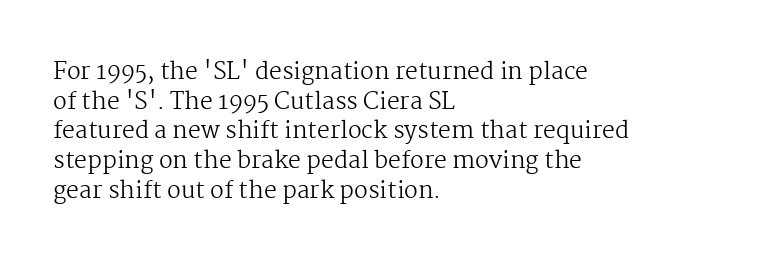
Q: Is the text bold? A: No.
Q: Is the text italic (slanted)? A: No, it is upright.
Q: Is the text underlined? A: No.
Q: How is the paragraph aligned? A: Left-aligned.
Q: Is the spacing between letters normal or unusually wide? A: Normal.
Q: Is the spacing between lines tight, normal or loose? A: Normal.
